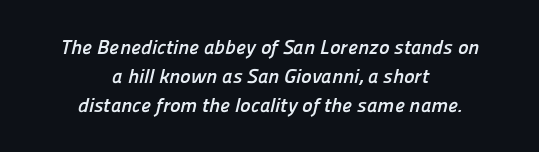
{"bold": "yes", "underline": "no", "align": "center", "line_spacing": "normal", "line_spacing_ratio": 1.45, "letter_spacing": "normal", "letter_spacing_em": 0.0, "glyph_px": 20}
